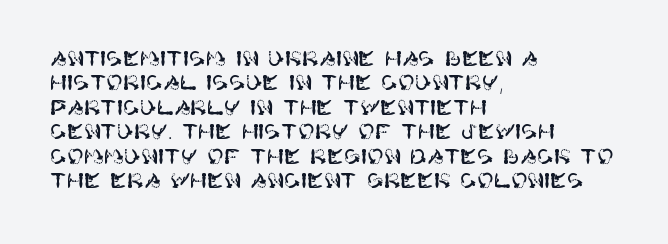
The image shows 20 px text type, upright; set left-aligned, line spacing 1.22x, normal letter spacing, not underlined.
